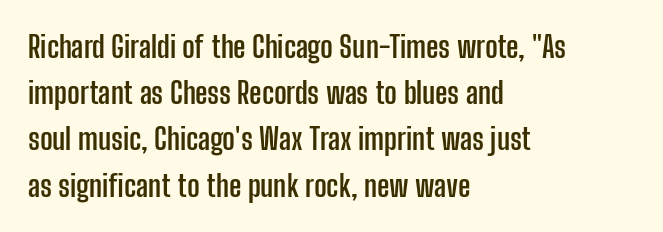
{"serif": "no", "italic": "no", "bold": "yes", "weight": "semibold", "width": "condensed", "stroke_contrast": "low", "x_height": "medium", "monospaced": "no", "underline": "no", "align": "left", "line_spacing": "normal", "line_spacing_ratio": 1.54, "letter_spacing": "normal", "letter_spacing_em": 0.0, "glyph_px": 30}
